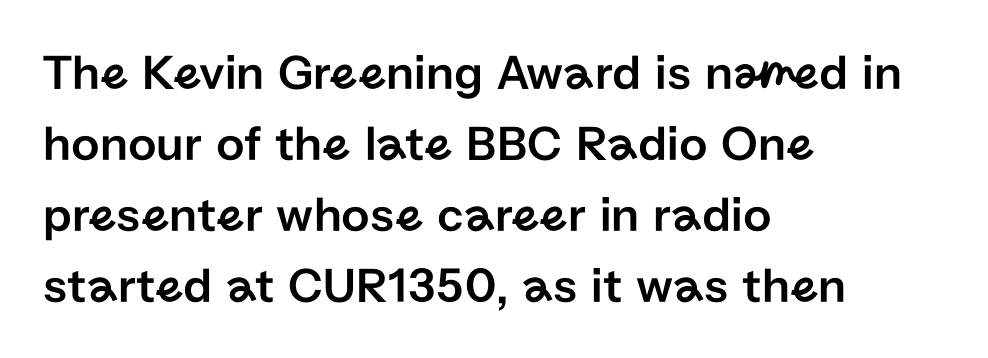
The image shows 50 px sans-serif type, upright; set left-aligned, normal line spacing (1.42x), normal letter spacing, not underlined; low stroke contrast and a medium x-height.
